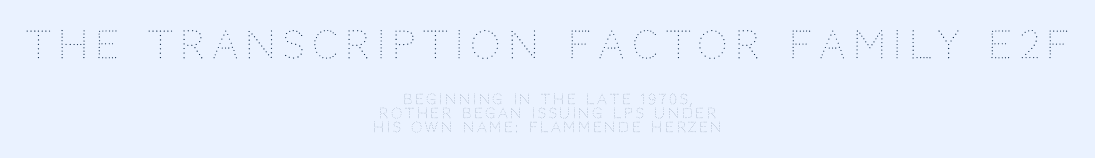
{"italic": "no", "bold": "no", "weight": "thin", "width": "normal", "stroke_contrast": "medium", "x_height": "large", "monospaced": "no", "underline": "no", "align": "center", "line_spacing": "tight", "line_spacing_ratio": 0.99, "larger_block": "first", "size_ratio": 2.71, "glyph_px": 38}
